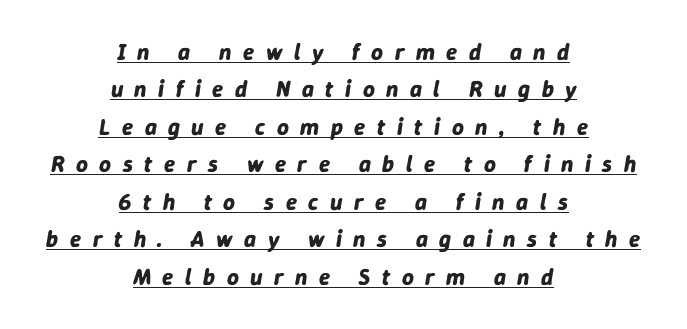
The image shows 23 px bold type, italic (leaning right); set centered, normal line spacing (1.63x), unusually wide letter spacing (+0.5 em), underlined.
